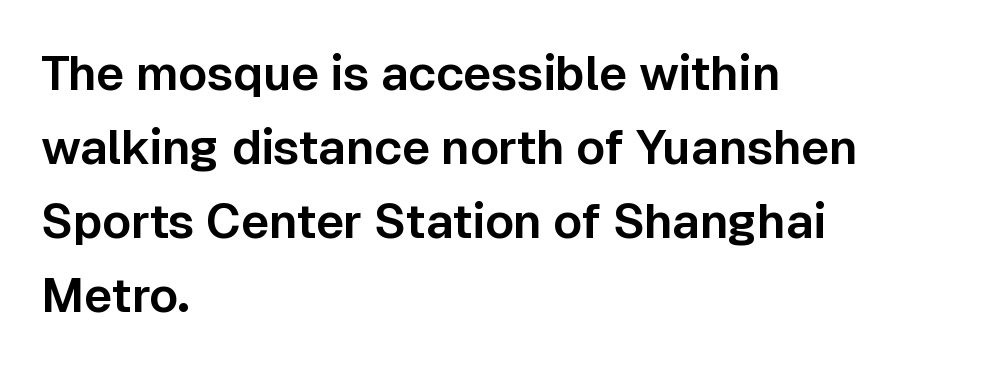
Tracking value appears to be zero — textbook default spacing. The face used here is proportionally spaced, like ordinary book or web type. The text block is weighted toward the left margin, trailing off unevenly rightward. How would I describe the line gaps? Plain and ordinary.
